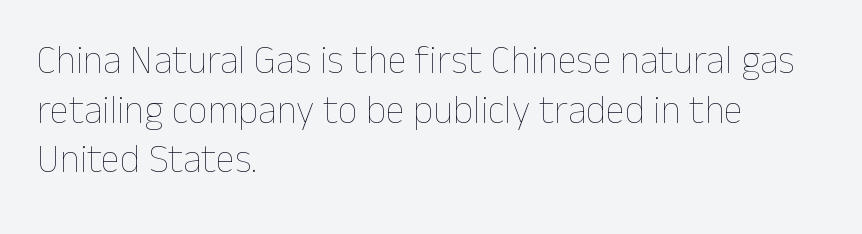
Q: Is the text bold? A: No.
Q: Is the text italic (slanted)? A: No, it is upright.
Q: Is the text underlined? A: No.
Q: How is the paragraph aligned? A: Left-aligned.
Q: Is the spacing between letters normal or unusually wide? A: Normal.
Q: Is the spacing between lines tight, normal or loose? A: Normal.
Q: Width (condensed, normal, or wide)? A: Normal.
Q: Stroke contrast? A: Low.
Q: x-height? A: Medium.
Q: Monospaced? A: No.
